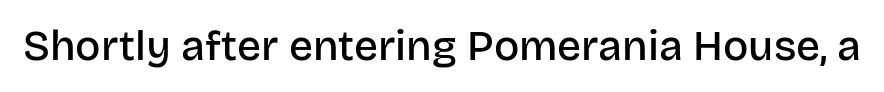
Q: Is the text bold? A: Semi-bold.
Q: Is the text italic (slanted)? A: No, it is upright.
Q: Is the typeface a serif or a sans-serif typeface? A: Sans-serif.
Q: Is the text underlined? A: No.
Q: Is the spacing between letters normal or unusually wide? A: Normal.
Q: Width (condensed, normal, or wide)? A: Normal.
Q: Stroke contrast? A: Low.
Q: x-height? A: Large.
Q: Monospaced? A: No.
